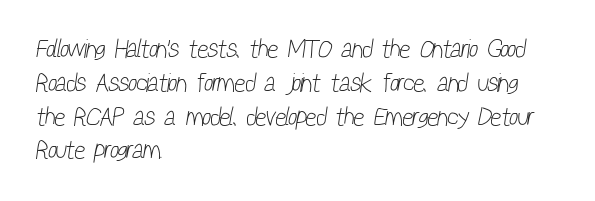
Q: Is the text bold? A: No.
Q: Is the text underlined? A: No.
Q: How is the paragraph aligned? A: Left-aligned.
Q: Is the spacing between letters normal or unusually wide? A: Normal.
Q: Is the spacing between lines tight, normal or loose? A: Normal.
